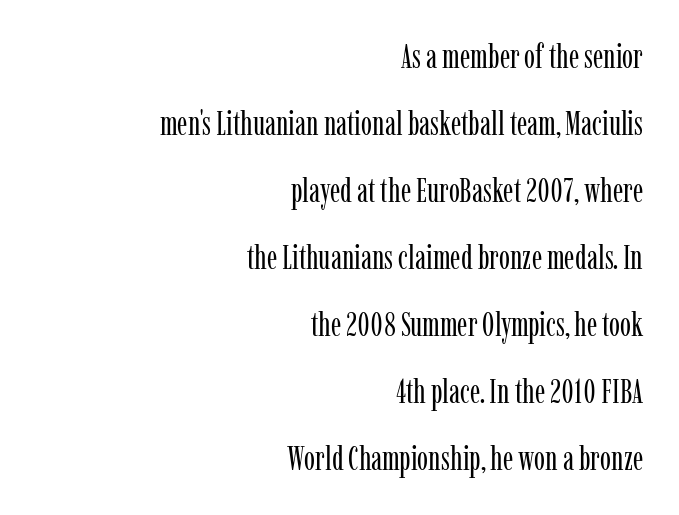
Q: Is the text bold? A: No.
Q: Is the text italic (slanted)? A: No, it is upright.
Q: Is the typeface a serif or a sans-serif typeface? A: Serif.
Q: Is the text underlined? A: No.
Q: How is the paragraph aligned? A: Right-aligned.
Q: Is the spacing between letters normal or unusually wide? A: Normal.
Q: Is the spacing between lines tight, normal or loose? A: Loose.
Q: Width (condensed, normal, or wide)? A: Condensed.
Q: Stroke contrast? A: Low.
Q: x-height? A: Medium.
Q: Monospaced? A: No.
